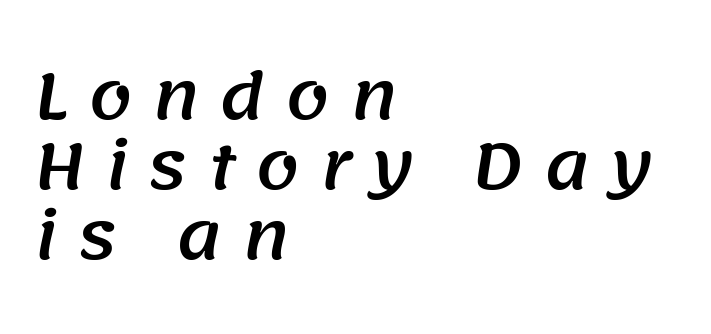
Q: Is the typeface a serif or a sans-serif typeface? A: Sans-serif.
Q: Is the text underlined? A: No.
Q: How is the paragraph aligned? A: Left-aligned.
Q: Is the spacing between letters normal or unusually wide? A: Unusually wide.
Q: Is the spacing between lines tight, normal or loose? A: Tight.
Q: Width (condensed, normal, or wide)? A: Normal.
Q: Stroke contrast? A: Medium.
Q: x-height? A: Large.
Q: Monospaced? A: No.
